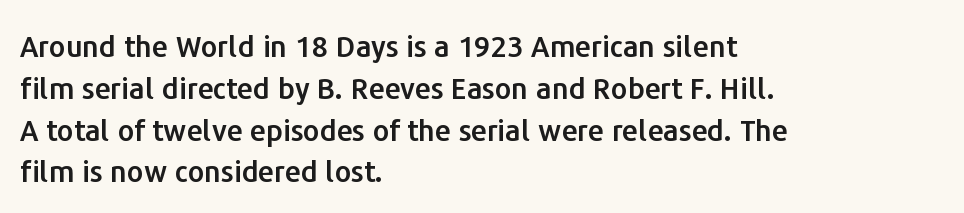
Q: Is the text italic (slanted)? A: No, it is upright.
Q: Is the typeface a serif or a sans-serif typeface? A: Sans-serif.
Q: Is the text underlined? A: No.
Q: How is the paragraph aligned? A: Left-aligned.
Q: Is the spacing between letters normal or unusually wide? A: Normal.
Q: Is the spacing between lines tight, normal or loose? A: Normal.
Q: Width (condensed, normal, or wide)? A: Normal.
Q: Stroke contrast? A: Low.
Q: x-height? A: Medium.
Q: Monospaced? A: No.
